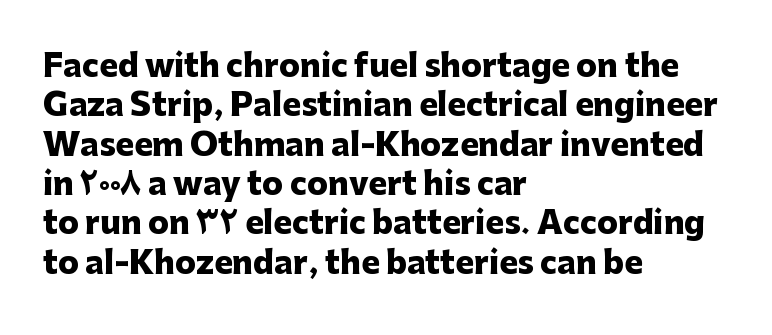
The image shows 31 px heavy sans-serif type, upright; set left-aligned, normal line spacing (1.27x), normal letter spacing, not underlined; low stroke contrast and a medium x-height.
